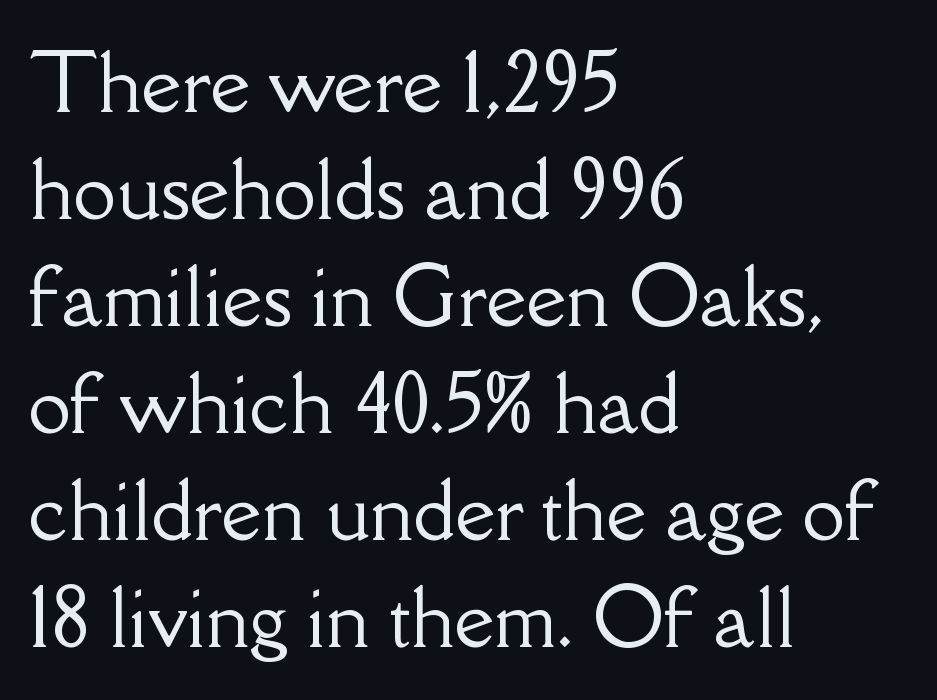
This sample has the flowing, uneven cadence of proportional lettering. The face used here is rendered with its standard letterfit. The block of text has a typical density, with ordinary space between rows. These lines stack with their left ends in a neat column.
